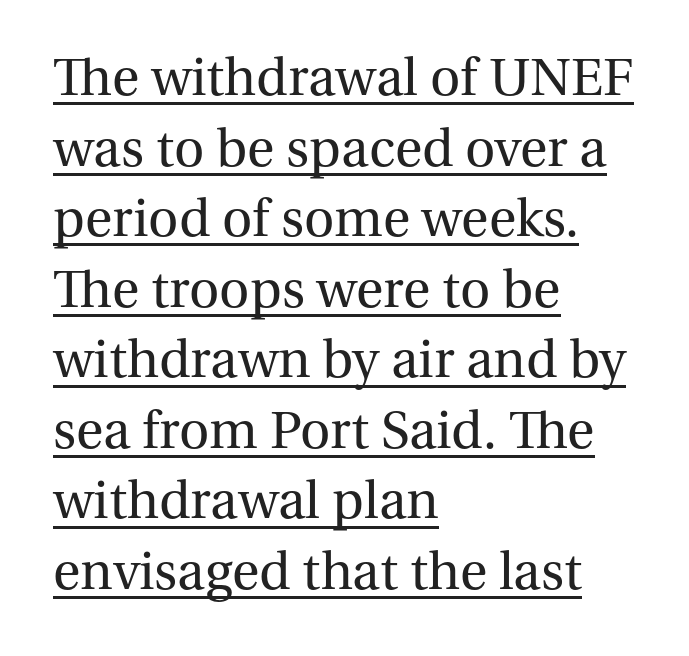
The image shows 56 px regular-weight serif type, upright; set left-aligned, normal line spacing (1.26x), normal letter spacing, underlined; medium stroke contrast and a medium x-height.
